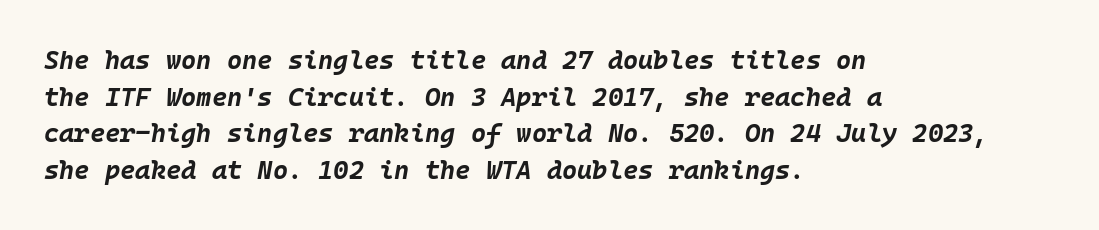
{"italic": "yes", "lean": "right", "slant_degrees": 10, "bold": "yes", "underline": "no", "align": "left", "line_spacing": "normal", "line_spacing_ratio": 1.41, "letter_spacing": "normal", "letter_spacing_em": 0.0, "glyph_px": 26}
